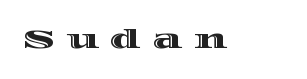
{"italic": "no", "underline": "no", "letter_spacing": "wide", "letter_spacing_em": 0.41, "glyph_px": 26}
